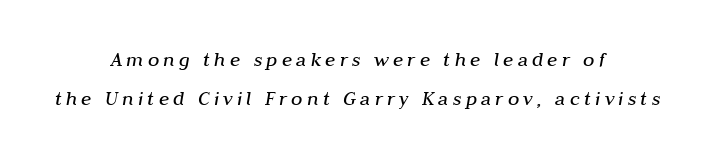
{"italic": "yes", "lean": "right", "slant_degrees": 10, "bold": "no", "underline": "no", "align": "center", "line_spacing_ratio": 1.88, "letter_spacing": "wide", "letter_spacing_em": 0.2, "glyph_px": 21}
